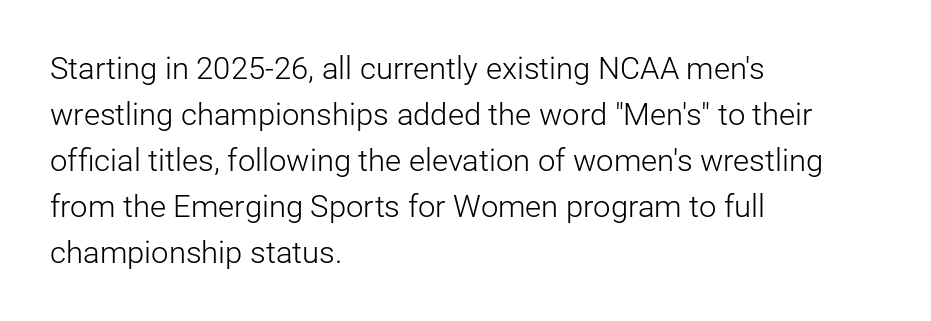
The letterforms sit at book weight or below. This rendering leaves character spacing at its baseline value. You can tell it's not italic because the verticals are truly vertical. The rows are spaced the way most documents space them.
